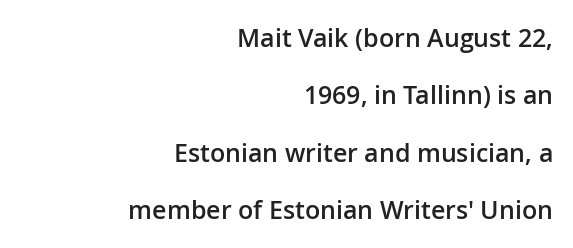
Q: Is the text bold? A: Semi-bold.
Q: Is the text italic (slanted)? A: No, it is upright.
Q: Is the text underlined? A: No.
Q: How is the paragraph aligned? A: Right-aligned.
Q: Is the spacing between letters normal or unusually wide? A: Normal.
Q: Is the spacing between lines tight, normal or loose? A: Loose.
